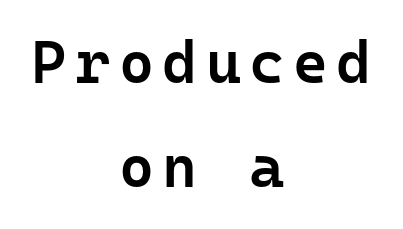
Style check: upright. The glyphs have the mass of a demibold cut, below bold. Alignment: centered. Bare-footed words on every line.
